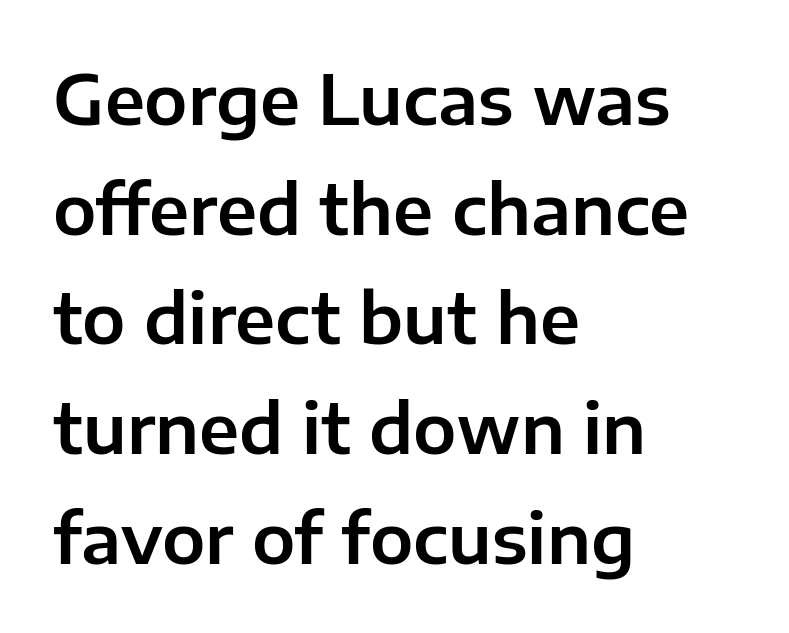
{"serif": "no", "italic": "no", "width": "normal", "stroke_contrast": "low", "x_height": "medium", "monospaced": "no", "underline": "no", "align": "left", "line_spacing": "normal", "line_spacing_ratio": 1.59, "letter_spacing": "normal", "letter_spacing_em": 0.0, "glyph_px": 69}
